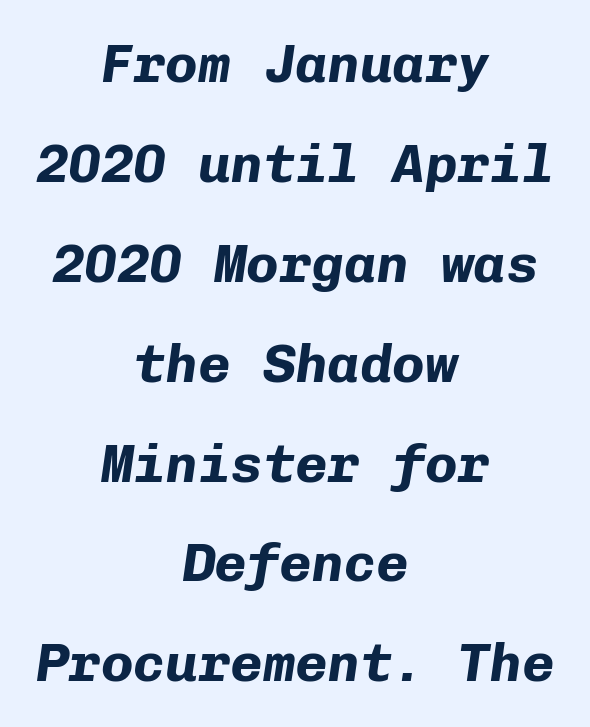
The image shows 54 px bold type, italic (leaning right), monospaced; set centered, line spacing 1.85x, normal letter spacing, not underlined; low stroke contrast and a medium x-height.
